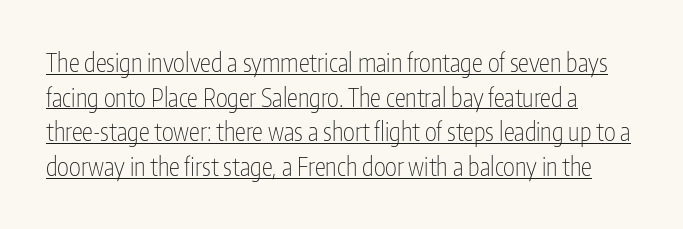
Regular leading. The strokes are not fattened; the text isn't bold. Emphasis is given by a line drawn under the lettering. Tracking here is standard; glyphs follow each other at the usual distance. Characters remain perfectly vertical along every line.
